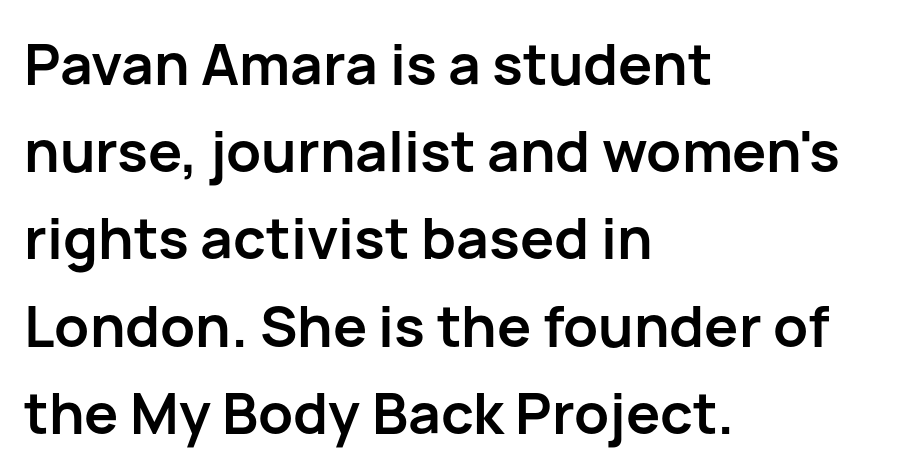
The image shows 57 px semibold sans-serif type, upright; set left-aligned, normal line spacing (1.53x), normal letter spacing, not underlined; low stroke contrast and a medium x-height.
